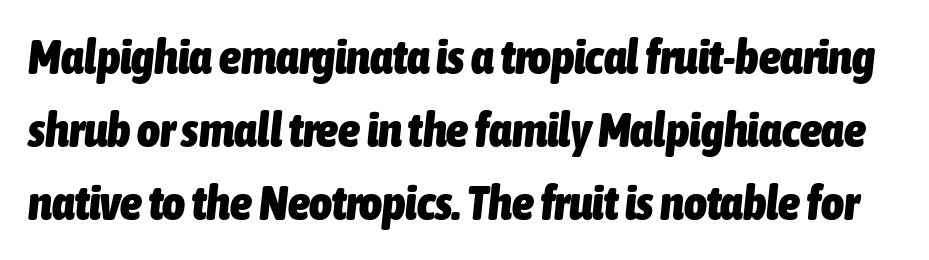
Q: Is the text bold? A: Yes.
Q: Is the text italic (slanted)? A: Yes, it leans right by about 6 degrees.
Q: Is the text underlined? A: No.
Q: Is the spacing between letters normal or unusually wide? A: Normal.
Q: Is the spacing between lines tight, normal or loose? A: Normal.
Q: Width (condensed, normal, or wide)? A: Condensed.
Q: Stroke contrast? A: Low.
Q: x-height? A: Medium.
Q: Monospaced? A: No.
